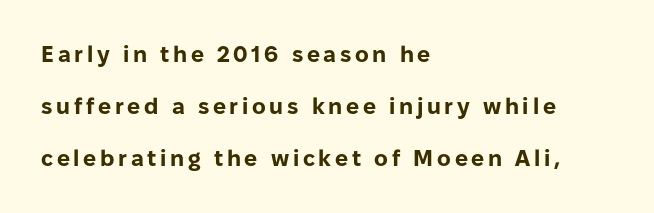
The image shows 23 px bold type, upright; set left-aligned, loose line spacing (2.27x), not underlined.
